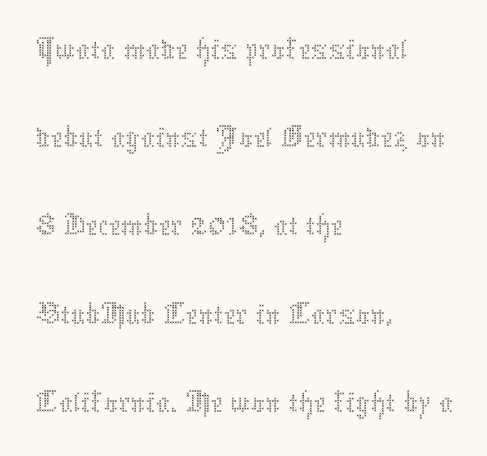
{"italic": "no", "bold": "no", "weight": "thin", "width": "normal", "stroke_contrast": "medium", "x_height": "medium", "monospaced": "no", "underline": "no", "align": "left", "line_spacing": "normal", "line_spacing_ratio": 1.26, "letter_spacing": "normal", "letter_spacing_em": 0.0, "glyph_px": 70}
